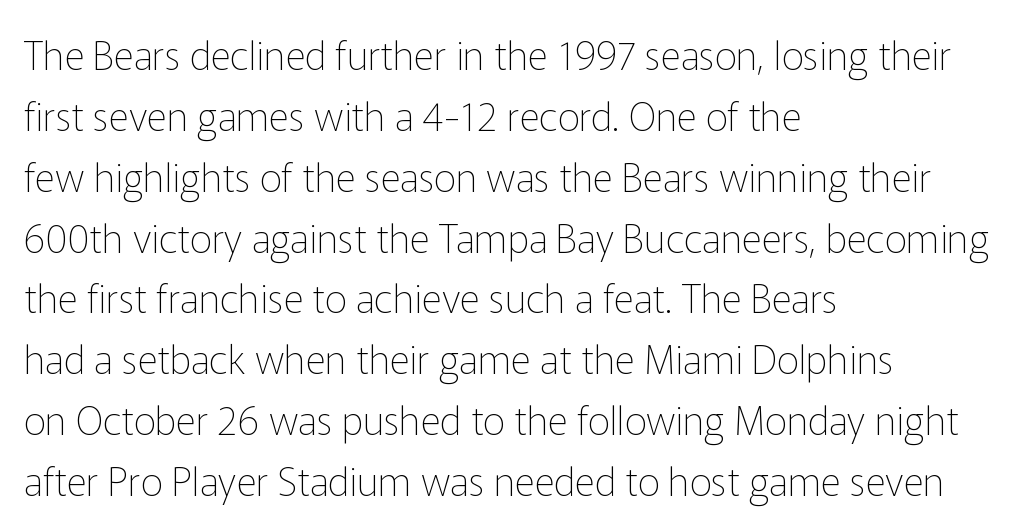
Evenly set lines give the paragraph a standard silhouette. Words appear dense and cohesive because spacing is normal. Varying glyph widths throughout — classic text-font behaviour. The axis of the letterforms is exactly vertical. Stem width sits at or under what a default text font uses. Just letters on the line, the space beneath them empty.
